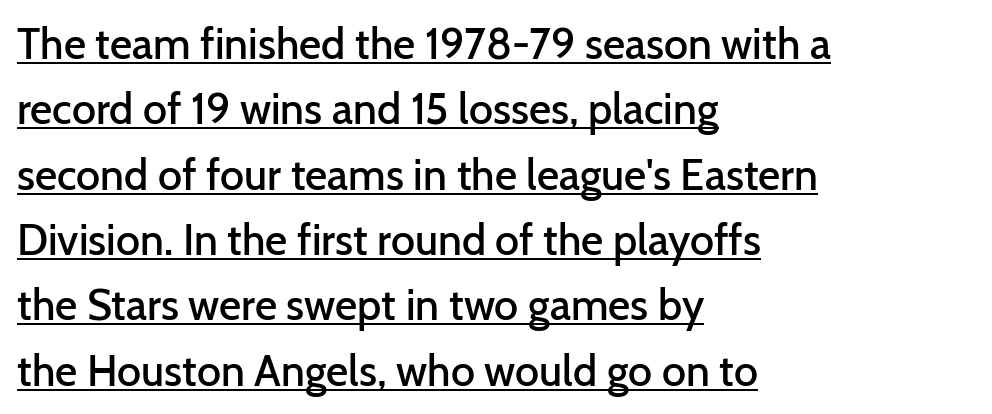
Q: Is the text bold? A: Semi-bold.
Q: Is the text italic (slanted)? A: No, it is upright.
Q: Is the typeface a serif or a sans-serif typeface? A: Sans-serif.
Q: Is the text underlined? A: Yes.
Q: How is the paragraph aligned? A: Left-aligned.
Q: Is the spacing between letters normal or unusually wide? A: Normal.
Q: Is the spacing between lines tight, normal or loose? A: Normal.
Q: Width (condensed, normal, or wide)? A: Normal.
Q: Stroke contrast? A: Low.
Q: x-height? A: Medium.
Q: Monospaced? A: No.
